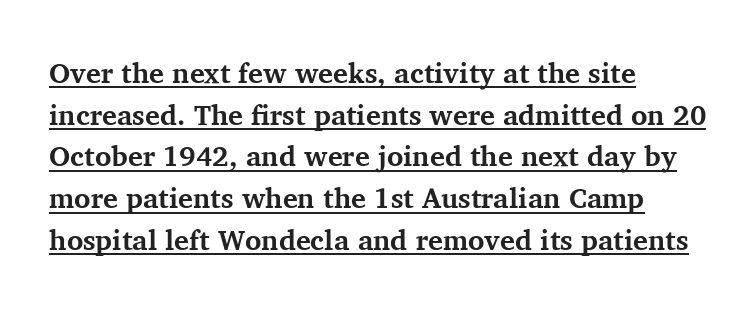
Q: Is the text bold? A: Yes.
Q: Is the text italic (slanted)? A: No, it is upright.
Q: Is the typeface a serif or a sans-serif typeface? A: Serif.
Q: Is the text underlined? A: Yes.
Q: How is the paragraph aligned? A: Left-aligned.
Q: Is the spacing between letters normal or unusually wide? A: Normal.
Q: Is the spacing between lines tight, normal or loose? A: Normal.
Q: Width (condensed, normal, or wide)? A: Normal.
Q: Stroke contrast? A: Medium.
Q: x-height? A: Medium.
Q: Monospaced? A: No.
